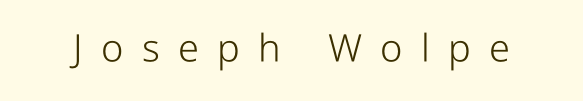
Q: Is the text bold? A: No.
Q: Is the text italic (slanted)? A: No, it is upright.
Q: Is the typeface a serif or a sans-serif typeface? A: Sans-serif.
Q: Is the text underlined? A: No.
Q: Is the spacing between letters normal or unusually wide? A: Unusually wide.
Q: Width (condensed, normal, or wide)? A: Condensed.
Q: Stroke contrast? A: Low.
Q: x-height? A: Medium.
Q: Monospaced? A: No.
